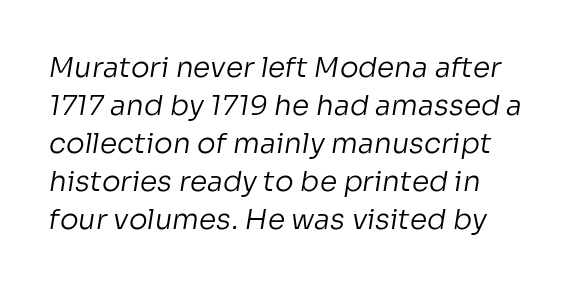
{"serif": "no", "bold": "no", "weight": "regular", "width": "normal", "stroke_contrast": "low", "x_height": "medium", "monospaced": "no", "underline": "no", "align": "left", "line_spacing": "normal", "line_spacing_ratio": 1.36, "letter_spacing": "normal", "letter_spacing_em": 0.0, "glyph_px": 28}
